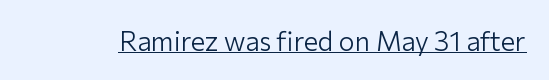
Vertical stems look standard width or narrower in stroke. This sample carries an underscore along the baseline area. Notice how the stems are strictly vertical — no italics here. Spacing between characters is what you'd get straight out of the box.
